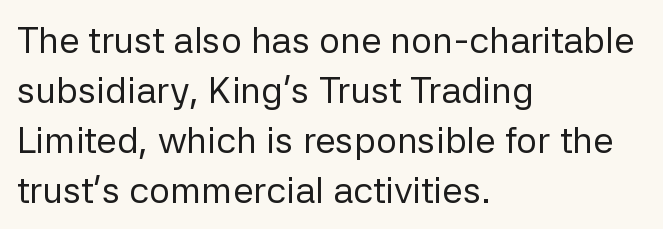
This sample uses plain, unmodified letter spacing. A typesetter would label this face a sans. Any mark beneath the type? The region is blank. Each letter keeps its own natural width here, so spacing adapts to shape.
